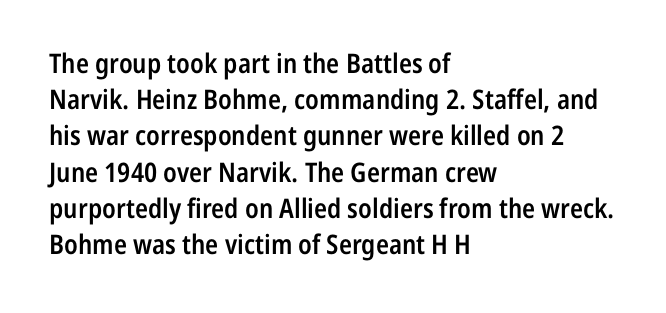
Q: Is the text bold? A: Semi-bold.
Q: Is the text italic (slanted)? A: No, it is upright.
Q: Is the text underlined? A: No.
Q: How is the paragraph aligned? A: Left-aligned.
Q: Is the spacing between letters normal or unusually wide? A: Normal.
Q: Is the spacing between lines tight, normal or loose? A: Normal.
